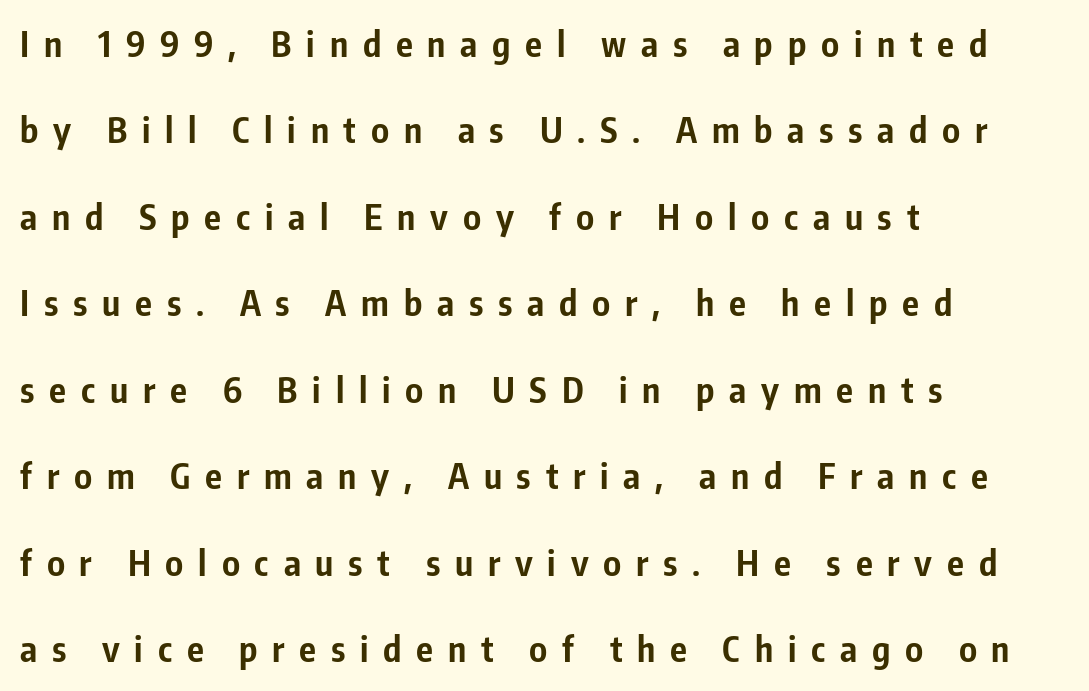
{"serif": "no", "italic": "no", "bold": "yes", "weight": "bold", "width": "condensed", "stroke_contrast": "low", "x_height": "medium", "monospaced": "no", "underline": "no", "align": "left", "line_spacing": "loose", "line_spacing_ratio": 2.47, "letter_spacing": "wide", "letter_spacing_em": 0.42, "glyph_px": 35}
